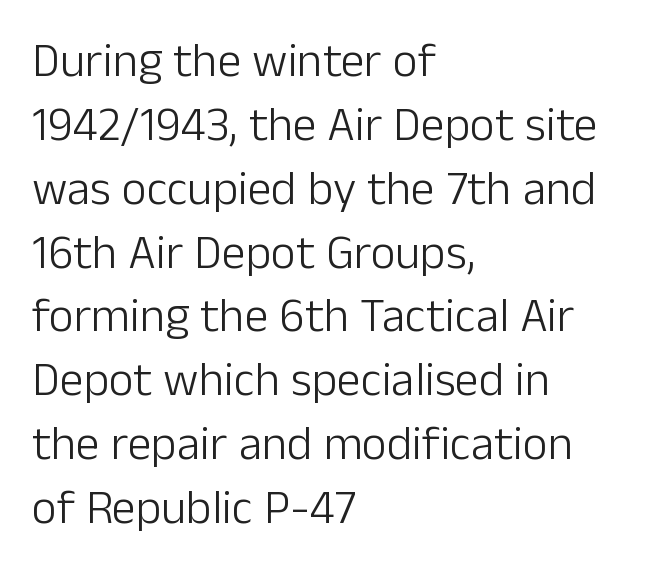
Q: Is the text bold? A: No.
Q: Is the text italic (slanted)? A: No, it is upright.
Q: Is the typeface a serif or a sans-serif typeface? A: Sans-serif.
Q: Is the text underlined? A: No.
Q: How is the paragraph aligned? A: Left-aligned.
Q: Is the spacing between letters normal or unusually wide? A: Normal.
Q: Is the spacing between lines tight, normal or loose? A: Normal.
Q: Width (condensed, normal, or wide)? A: Normal.
Q: Stroke contrast? A: Low.
Q: x-height? A: Medium.
Q: Monospaced? A: No.
